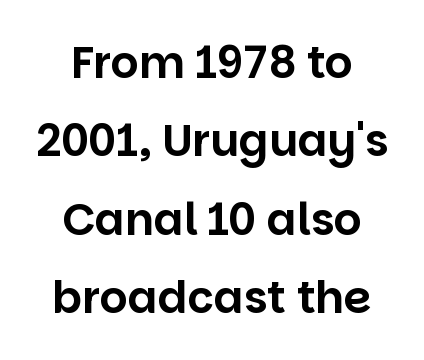
The image shows 44 px sans-serif type, upright; set centered, line spacing 1.78x, normal letter spacing, not underlined; low stroke contrast and a large x-height.
